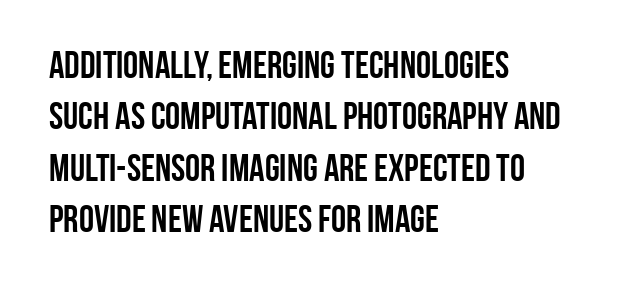
Inter-character spacing is left at the font's built-in metrics. A typesetter would call this proportional, since set widths differ per character. The foot of each line stays bare and open. Each letter's strokes conclude bluntly, with no projecting serifs. Rows of type keep a routine distance in the vertical direction. One-word summary of the alignment: left.
